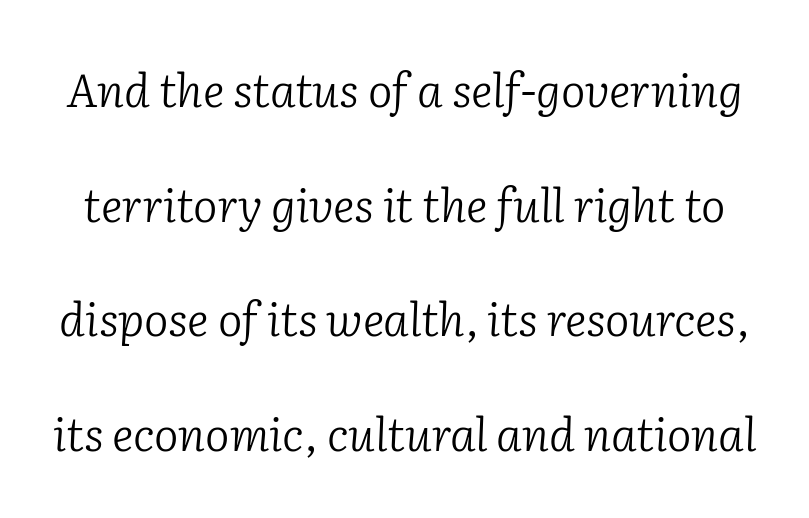
The image shows 46 px light serif type, italic (leaning right); set loose line spacing (2.49x), normal letter spacing, not underlined; low stroke contrast and a medium x-height.
